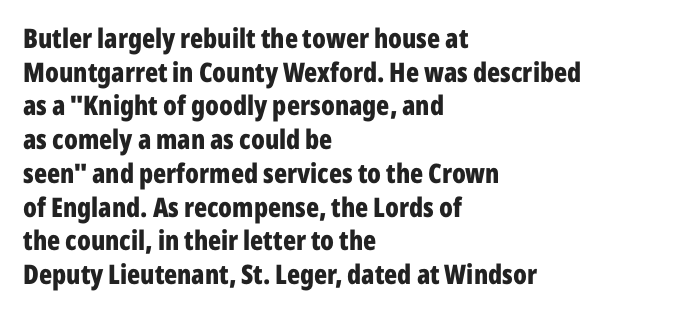
Q: Is the text bold? A: Yes.
Q: Is the text italic (slanted)? A: No, it is upright.
Q: Is the text underlined? A: No.
Q: How is the paragraph aligned? A: Left-aligned.
Q: Is the spacing between letters normal or unusually wide? A: Normal.
Q: Is the spacing between lines tight, normal or loose? A: Normal.
